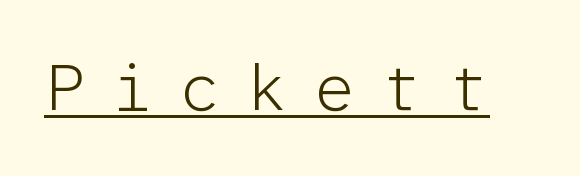
Q: Is the text bold? A: No.
Q: Is the text italic (slanted)? A: No, it is upright.
Q: Is the typeface a serif or a sans-serif typeface? A: Sans-serif.
Q: Is the text underlined? A: Yes.
Q: Is the spacing between letters normal or unusually wide? A: Unusually wide.
Q: Width (condensed, normal, or wide)? A: Normal.
Q: Stroke contrast? A: Low.
Q: x-height? A: Medium.
Q: Monospaced? A: Yes.
